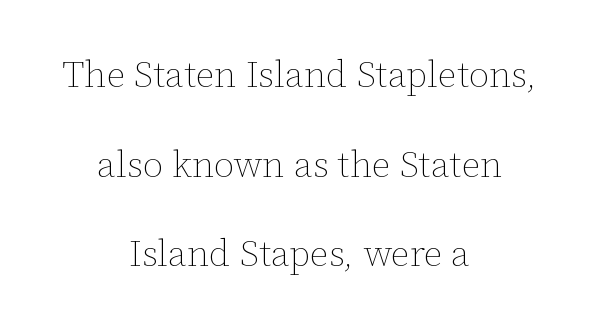
{"italic": "no", "bold": "no", "weight": "thin", "width": "normal", "stroke_contrast": "low", "x_height": "medium", "monospaced": "no", "underline": "no", "align": "center", "line_spacing": "loose", "line_spacing_ratio": 2.42, "letter_spacing": "normal", "letter_spacing_em": 0.0, "glyph_px": 37}
